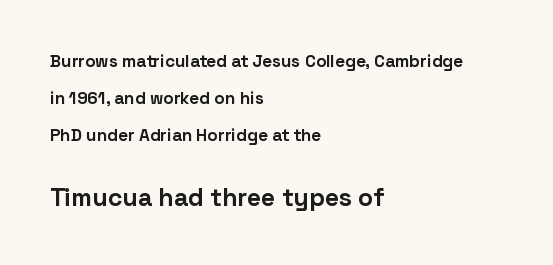
A clean baseline with only descenders dipping below it. Two sizes are in play, and the larger belongs to the second block. Every stem runs plumb, perpendicular to the baseline. Tracking here is standard; glyphs follow each other at the usual distance.
